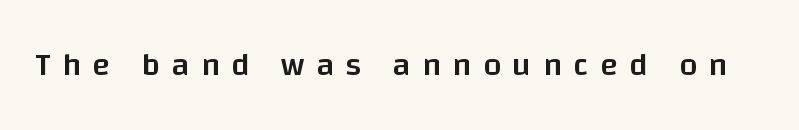
Weight: semibold (demi). Style check: upright. Is this a fixed-width face? No — the glyphs have proportional, varying widths. Honestly, the letter spacing is so wide it's the main thing you notice.
